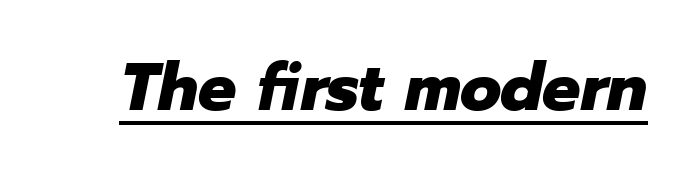
Q: Is the text bold? A: Yes.
Q: Is the text italic (slanted)? A: Yes, it leans right by about 12 degrees.
Q: Is the text underlined? A: Yes.
Q: Is the spacing between letters normal or unusually wide? A: Normal.
Q: Width (condensed, normal, or wide)? A: Normal.
Q: Stroke contrast? A: Low.
Q: x-height? A: Medium.
Q: Monospaced? A: No.
